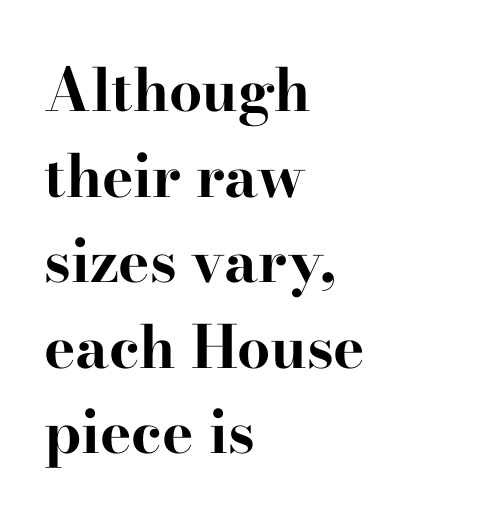
Teacher's note: observe the even left margin — that is flush-left alignment. Students, observe: this is what conventionally led text looks like. Is the type bold? Yes — the strokes are clearly thick and heavy. The horizontal fit of the characters is conventional and even. Check under the words: just untouched page. You could not count columns in this text — the font is proportionally spaced.
